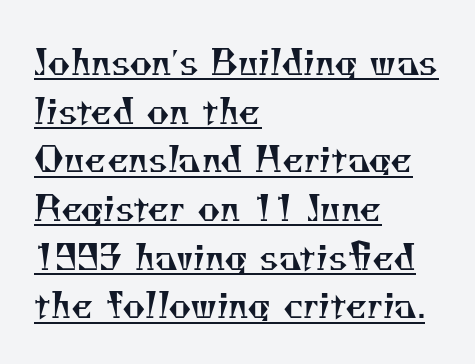
{"serif": "yes", "bold": "no", "weight": "regular", "width": "normal", "stroke_contrast": "medium", "x_height": "small", "monospaced": "no", "underline": "yes", "align": "left", "line_spacing": "normal", "line_spacing_ratio": 1.39, "letter_spacing": "normal", "letter_spacing_em": 0.0, "glyph_px": 35}
